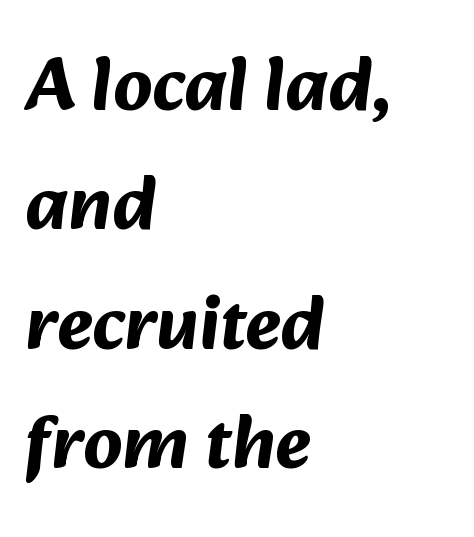
The image shows 76 px bold sans-serif type; set left-aligned, normal line spacing (1.57x), normal letter spacing, not underlined; medium stroke contrast and a medium x-height.
